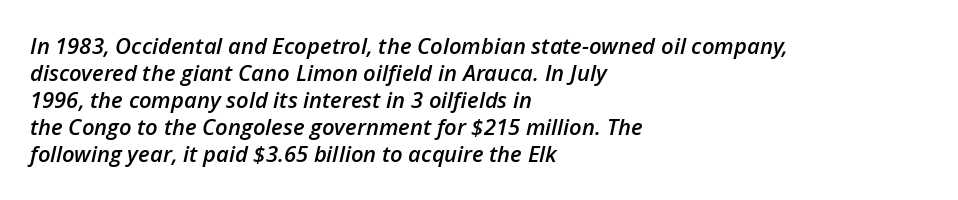
The image shows 22 px text type, italic (leaning right); set left-aligned, line spacing 1.23x, normal letter spacing, not underlined.
